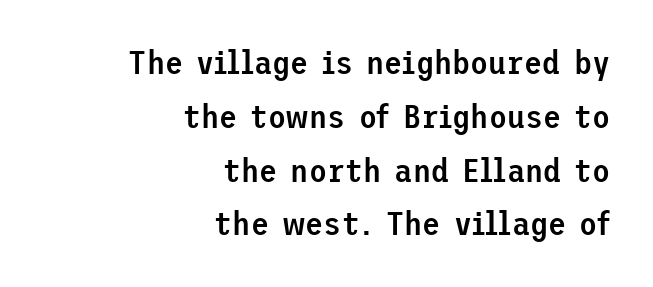
The image shows 33 px semibold sans-serif type, upright; set right-aligned, normal line spacing (1.63x), normal letter spacing, not underlined; low stroke contrast and a medium x-height.
